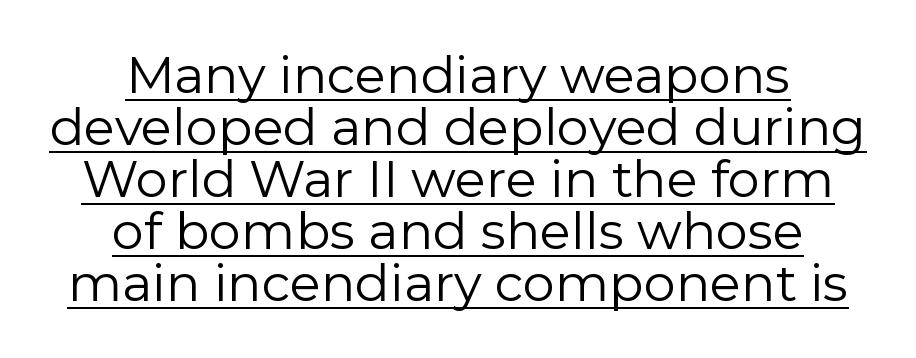
The image shows 51 px regular-weight sans-serif type, upright; set centered, tight line spacing (1.02x), normal letter spacing, underlined; low stroke contrast and a medium x-height.
